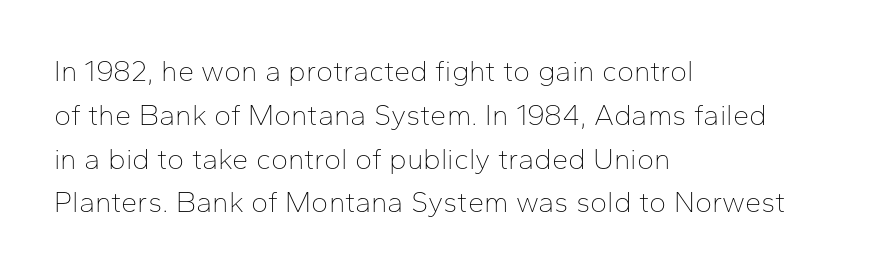
{"serif": "no", "italic": "no", "bold": "no", "weight": "thin", "width": "normal", "stroke_contrast": "low", "x_height": "medium", "monospaced": "no", "underline": "no", "align": "left", "line_spacing": "normal", "line_spacing_ratio": 1.51, "letter_spacing": "normal", "letter_spacing_em": 0.0, "glyph_px": 29}
